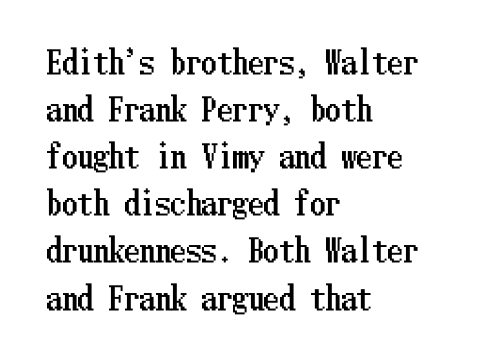
Posture: vertical. The foot of each line stays bare and open. Reading down the column, the eye jumps a familiar distance to each next line. The gaps between neighbouring characters are ordinary and unremarkable. Is the block centered? No — it sits flush against the left margin.
